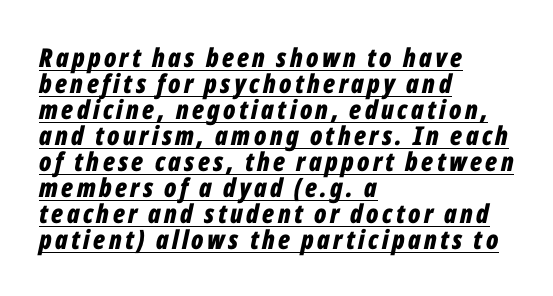
Short and long lines alike share a common starting point at left. This rendering features underlined lettering. How heavy is the stroke? Heavy — this is a bold. Designer's note — italics engaged.
